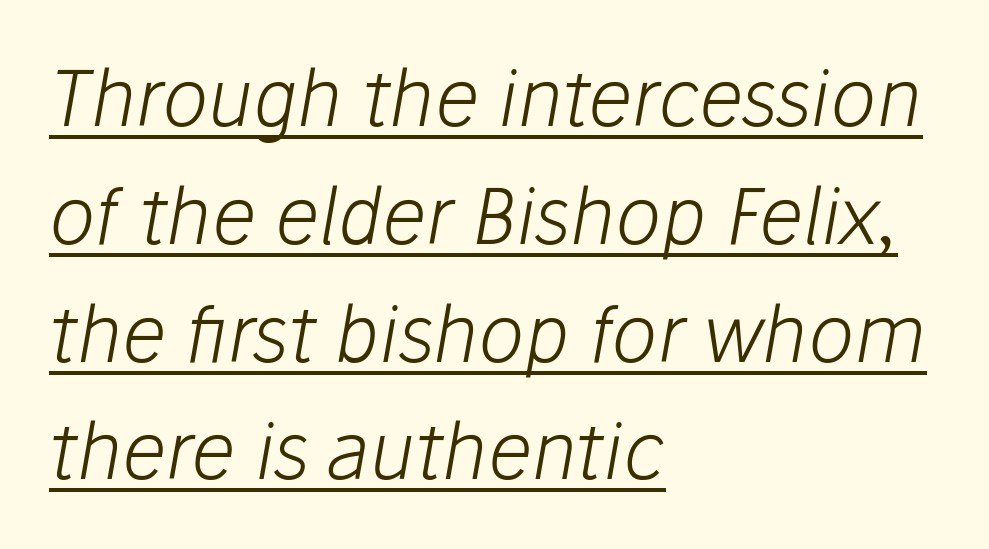
The image shows 77 px light type, italic (leaning right); set left-aligned, normal line spacing (1.53x), normal letter spacing, underlined; low stroke contrast and a medium x-height.
